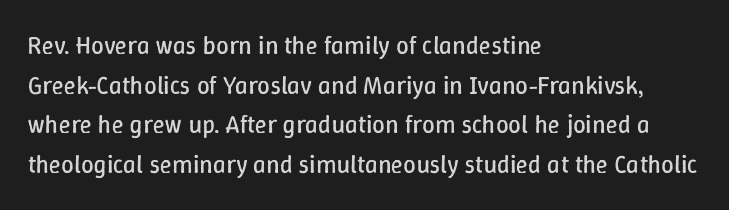
The image shows 25 px text type, upright; set left-aligned, normal line spacing (1.59x), normal letter spacing, not underlined.
